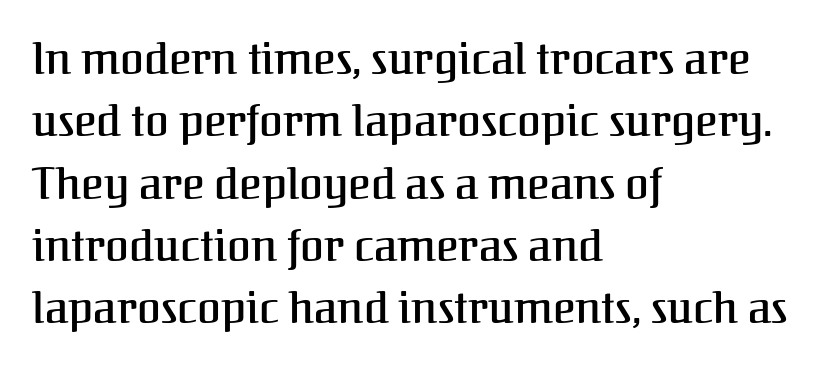
The image shows 43 px serif type, upright; set left-aligned, normal line spacing (1.45x), normal letter spacing, not underlined; medium stroke contrast and a medium x-height.
